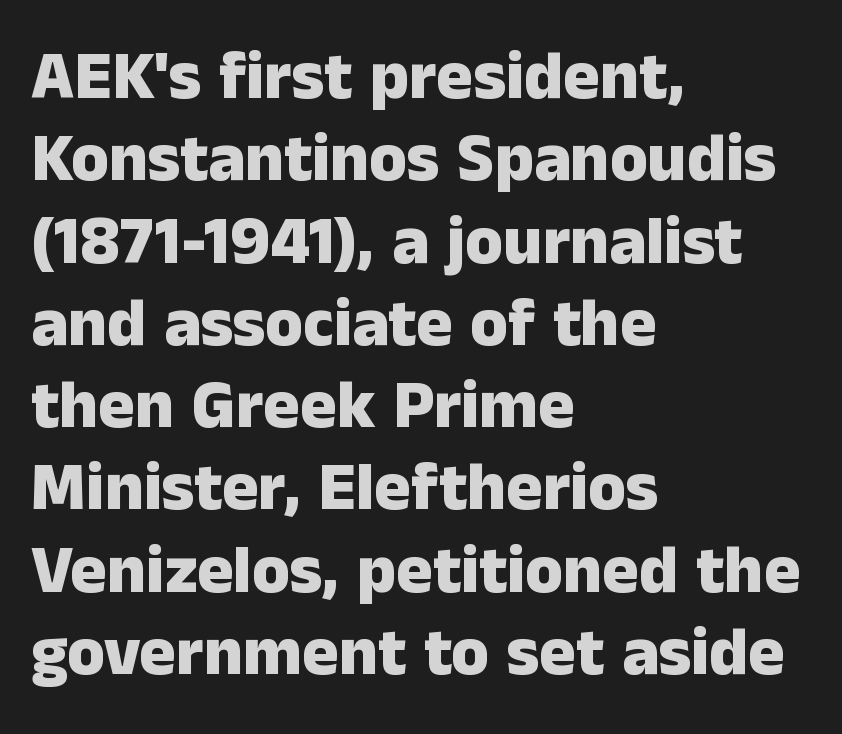
Q: Is the text bold? A: Yes.
Q: Is the text italic (slanted)? A: No, it is upright.
Q: Is the typeface a serif or a sans-serif typeface? A: Sans-serif.
Q: Is the text underlined? A: No.
Q: How is the paragraph aligned? A: Left-aligned.
Q: Is the spacing between letters normal or unusually wide? A: Normal.
Q: Width (condensed, normal, or wide)? A: Normal.
Q: Stroke contrast? A: Low.
Q: x-height? A: Medium.
Q: Monospaced? A: No.
